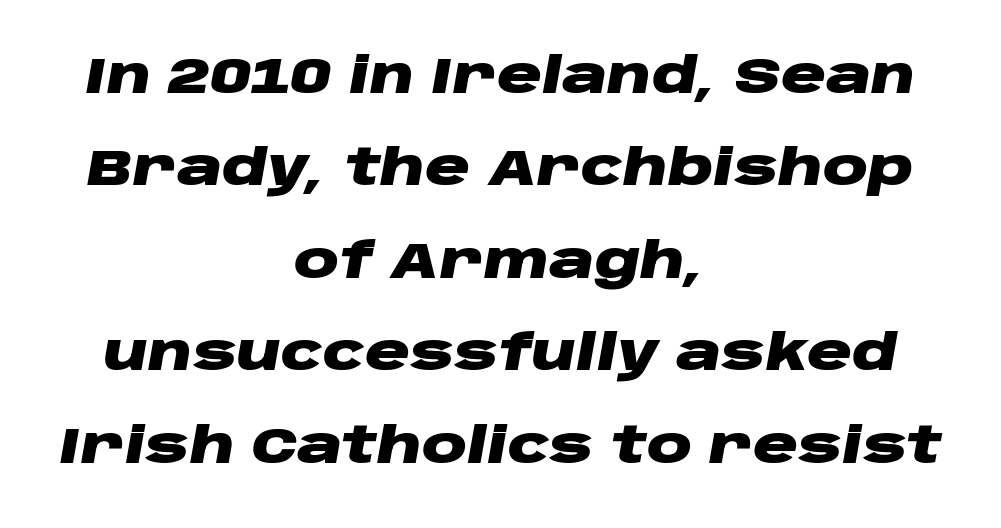
Q: Is the text bold? A: Yes.
Q: Is the text italic (slanted)? A: Yes, it leans right by about 10 degrees.
Q: Is the text underlined? A: No.
Q: How is the paragraph aligned? A: Centered.
Q: Is the spacing between letters normal or unusually wide? A: Normal.
Q: Width (condensed, normal, or wide)? A: Wide.
Q: Stroke contrast? A: Low.
Q: x-height? A: Large.
Q: Monospaced? A: No.
